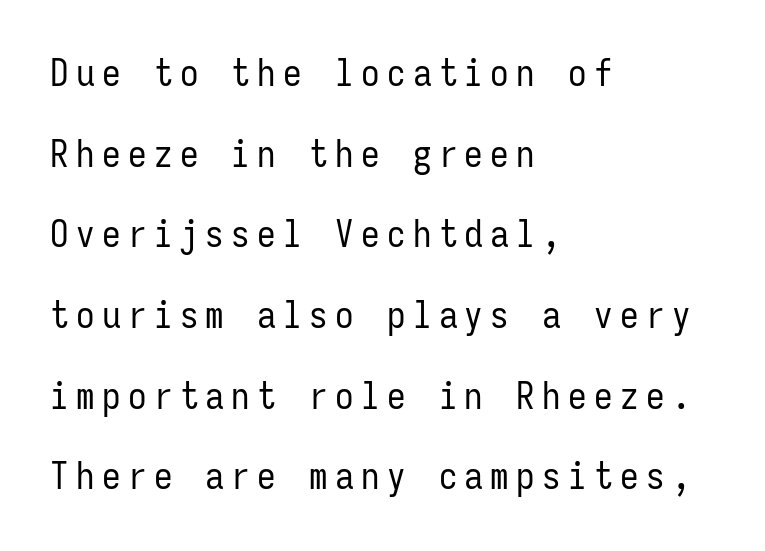
{"serif": "no", "italic": "no", "bold": "no", "weight": "regular", "width": "condensed", "stroke_contrast": "low", "x_height": "medium", "monospaced": "yes", "underline": "no", "align": "left", "line_spacing": "loose", "line_spacing_ratio": 2.18, "letter_spacing": "wide", "letter_spacing_em": 0.2, "glyph_px": 37}
